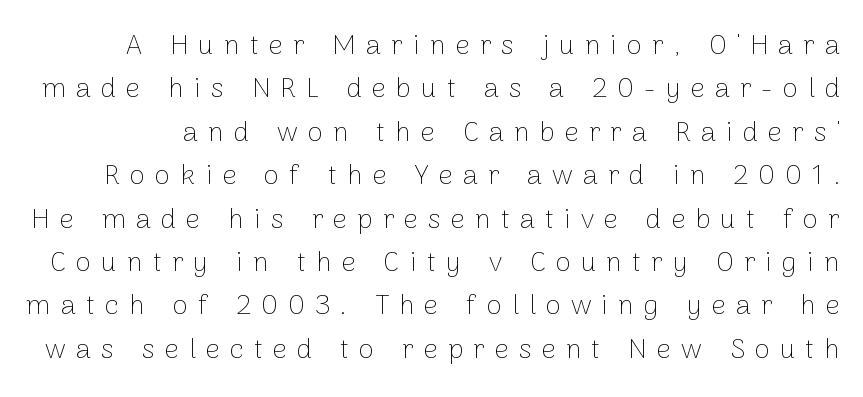
The image shows 28 px thin sans-serif type, upright; set normal line spacing (1.55x), unusually wide letter spacing (+0.36 em), not underlined; low stroke contrast and a medium x-height.
